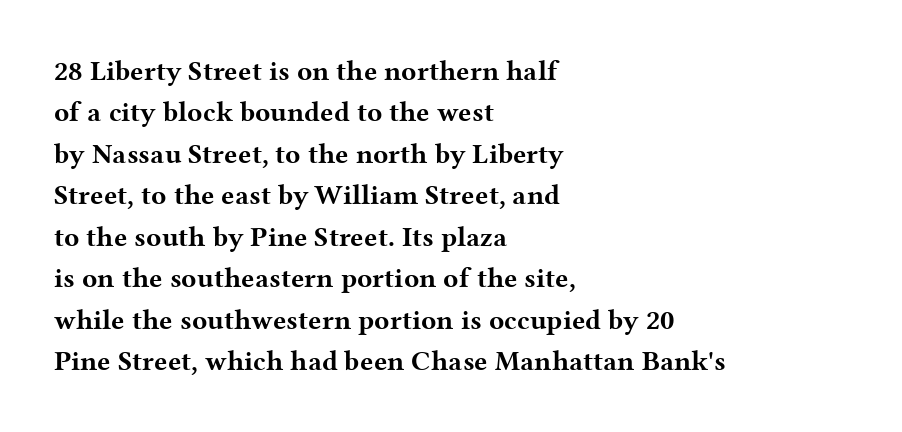
Q: Is the text bold? A: Yes.
Q: Is the text italic (slanted)? A: No, it is upright.
Q: Is the typeface a serif or a sans-serif typeface? A: Serif.
Q: Is the text underlined? A: No.
Q: How is the paragraph aligned? A: Left-aligned.
Q: Is the spacing between letters normal or unusually wide? A: Normal.
Q: Is the spacing between lines tight, normal or loose? A: Normal.
Q: Width (condensed, normal, or wide)? A: Wide.
Q: Stroke contrast? A: Medium.
Q: x-height? A: Medium.
Q: Monospaced? A: No.
